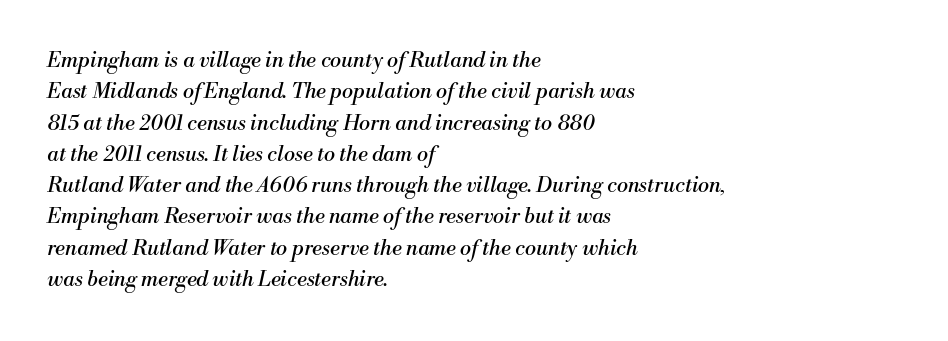
Q: Is the text bold? A: No.
Q: Is the text italic (slanted)? A: Yes, it leans right by about 13 degrees.
Q: Is the text underlined? A: No.
Q: How is the paragraph aligned? A: Left-aligned.
Q: Is the spacing between letters normal or unusually wide? A: Normal.
Q: Is the spacing between lines tight, normal or loose? A: Normal.
